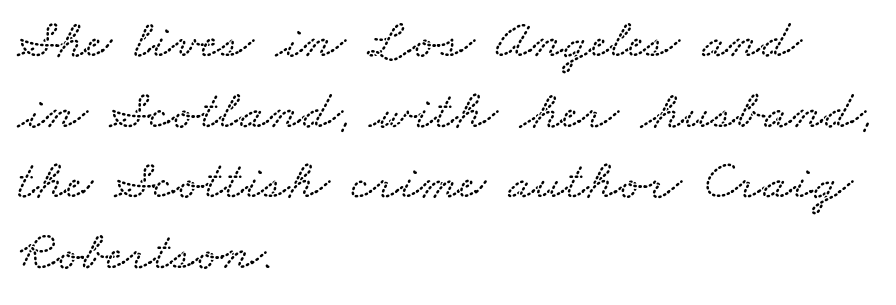
{"width": "wide", "stroke_contrast": "low", "x_height": "small", "monospaced": "no", "underline": "no", "align": "left", "line_spacing": "normal", "line_spacing_ratio": 1.26, "letter_spacing": "normal", "letter_spacing_em": 0.0, "glyph_px": 56}
